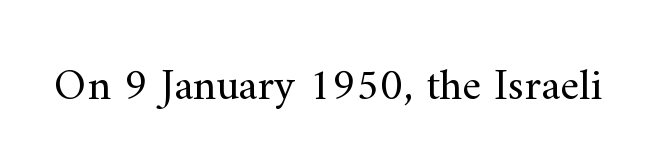
The baseline area is clear. Each word holds together tightly as a unit, with standard inter-letter gaps. Unbolded letterforms with no extra heft. Ascenders rise straight up at ninety degrees. Unlike a clean sans, this face finishes its strokes with serifs.
